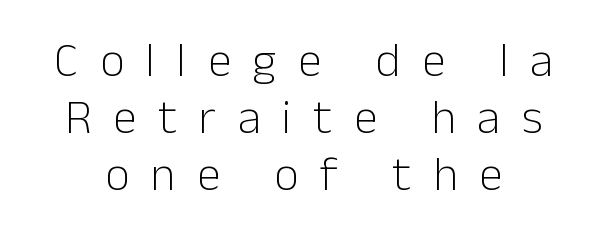
The letters look calm and open, with moderate or lighter stems. These lines are rendered in a variable-pitch font. Caption: expanded tracking, letters set apart. It's the straight-up-and-down kind of type. The face used here is a sans, in the tradition of grotesques and geometrics. Short and long lines alike share a common midpoint.
